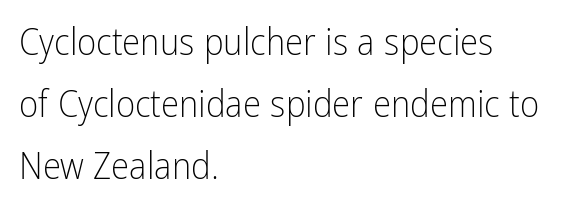
{"serif": "no", "italic": "no", "bold": "no", "weight": "light", "width": "condensed", "stroke_contrast": "low", "x_height": "medium", "monospaced": "no", "underline": "no", "align": "left", "line_spacing": "normal", "line_spacing_ratio": 1.67, "letter_spacing": "normal", "letter_spacing_em": 0.0, "glyph_px": 37}
